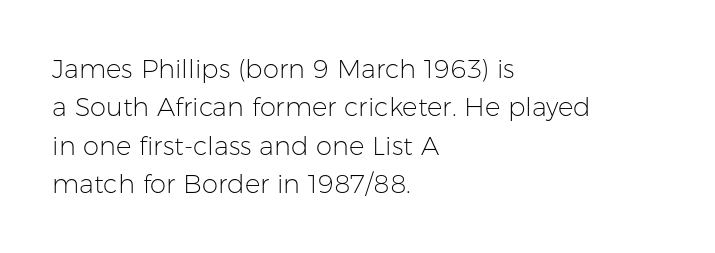
The image shows 26 px text type, upright; set left-aligned, normal line spacing (1.48x), normal letter spacing, not underlined.
